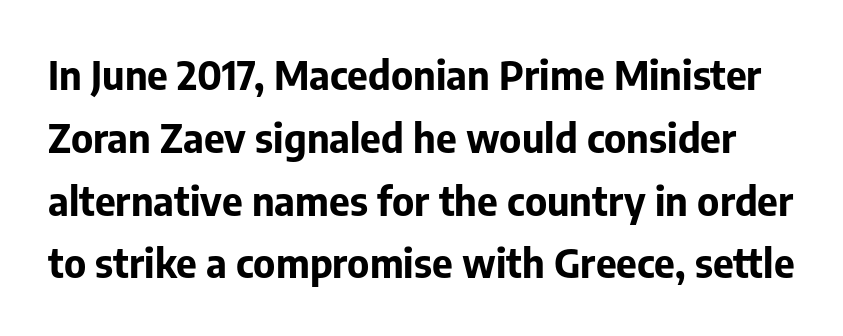
Q: Is the text bold? A: Yes.
Q: Is the text italic (slanted)? A: No, it is upright.
Q: Is the typeface a serif or a sans-serif typeface? A: Sans-serif.
Q: Is the text underlined? A: No.
Q: Is the spacing between letters normal or unusually wide? A: Normal.
Q: Is the spacing between lines tight, normal or loose? A: Normal.
Q: Width (condensed, normal, or wide)? A: Normal.
Q: Stroke contrast? A: Low.
Q: x-height? A: Medium.
Q: Monospaced? A: No.
